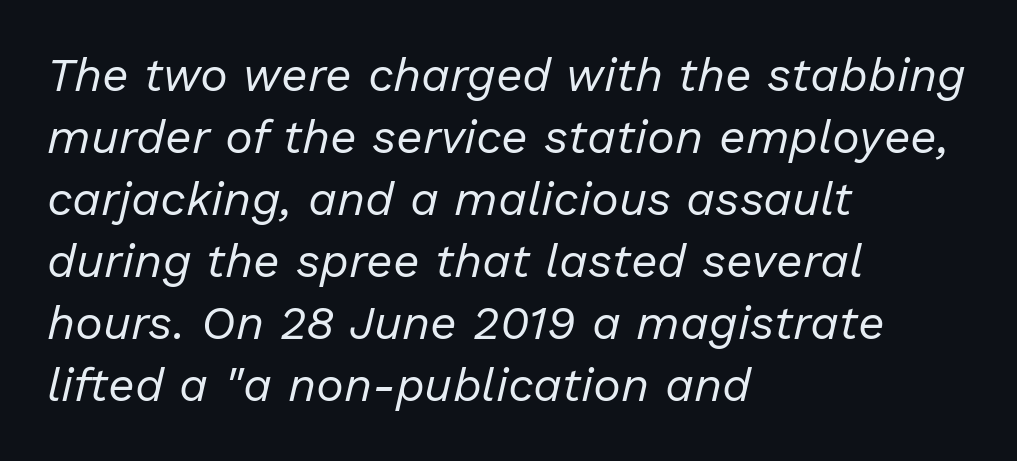
Posture: slanted. Here the designer chose a conventional face with non-uniform glyph widths. The text block is weighted toward the left margin, trailing off unevenly rightward. The rendering keeps characters at their native spacing.
